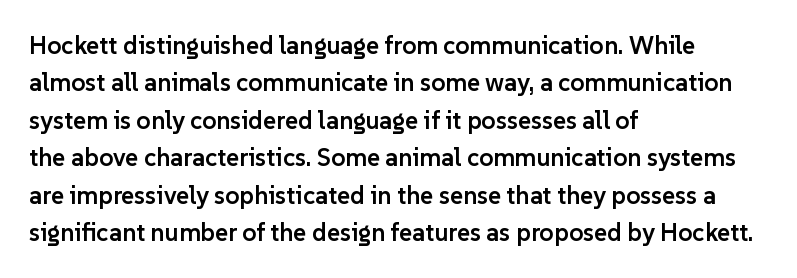
{"italic": "no", "bold": "semi", "underline": "no", "align": "left", "line_spacing": "normal", "line_spacing_ratio": 1.5, "letter_spacing": "normal", "letter_spacing_em": 0.0, "glyph_px": 25}
